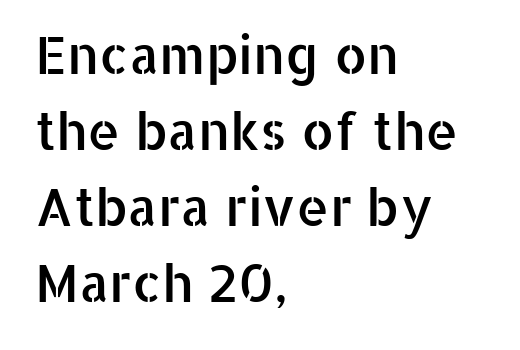
The passage shown is typed in a proportional face where columns would drift. There is no visible air inserted between adjacent glyphs. The foot of each line stays bare and open. Does the lettering tilt? It doesn't — this is upright. Check where the strokes stop: nothing finishes them off — pure sans. Casual observation: everything's shoved over to the left.
